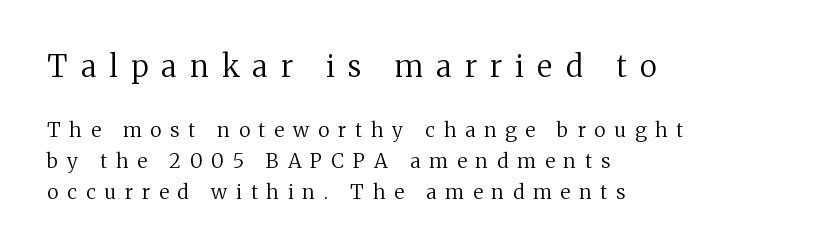
Q: Is the text bold? A: No.
Q: Is the text italic (slanted)? A: No, it is upright.
Q: Is the typeface a serif or a sans-serif typeface? A: Serif.
Q: Is the text underlined? A: No.
Q: How is the paragraph aligned? A: Left-aligned.
Q: Is the spacing between letters normal or unusually wide? A: Unusually wide.
Q: Is the spacing between lines tight, normal or loose? A: Normal.
Q: Which block of text is set in a larger size, the first (top) or the second (bottom)? A: The first (top) one.
Q: Width (condensed, normal, or wide)? A: Normal.
Q: Stroke contrast? A: Medium.
Q: x-height? A: Medium.
Q: Monospaced? A: No.
